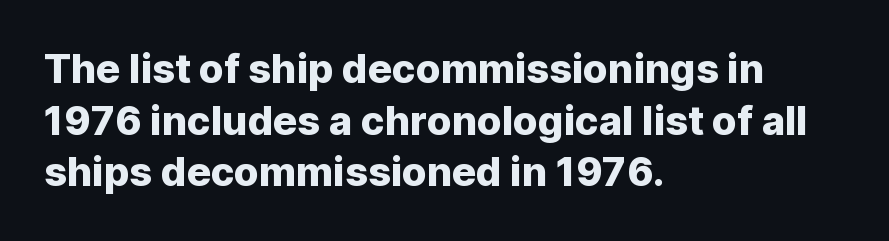
{"serif": "no", "italic": "no", "width": "normal", "stroke_contrast": "low", "x_height": "medium", "monospaced": "no", "underline": "no", "align": "left", "line_spacing": "normal", "line_spacing_ratio": 1.29, "letter_spacing": "normal", "letter_spacing_em": 0.0, "glyph_px": 40}
